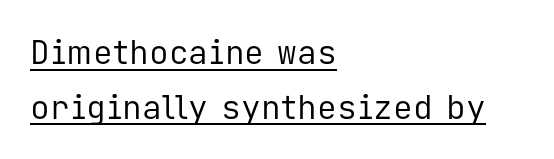
A sans-serif font was chosen for this passage. Is this a fixed-width face? Yes — each glyph sits in an identical cell. The leading is moderate, giving the passage an even texture. The strokes are not fattened; the text isn't bold. Does the copy run flush right? No — it runs flush left.
